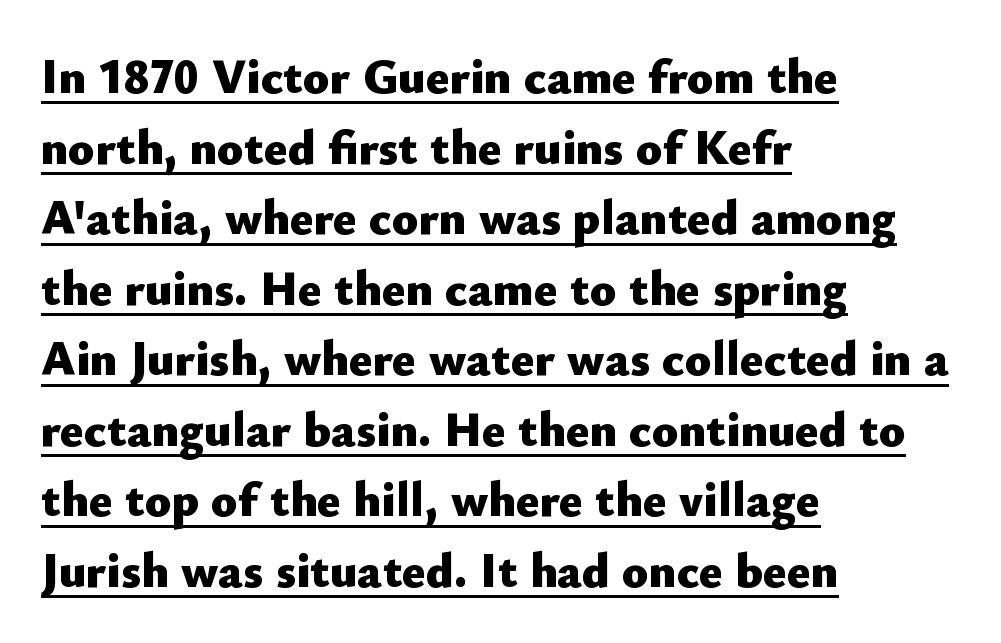
{"serif": "no", "italic": "no", "bold": "yes", "weight": "heavy", "width": "normal", "stroke_contrast": "low", "x_height": "small", "monospaced": "no", "underline": "yes", "align": "left", "line_spacing": "normal", "line_spacing_ratio": 1.44, "letter_spacing": "normal", "letter_spacing_em": 0.0, "glyph_px": 49}
